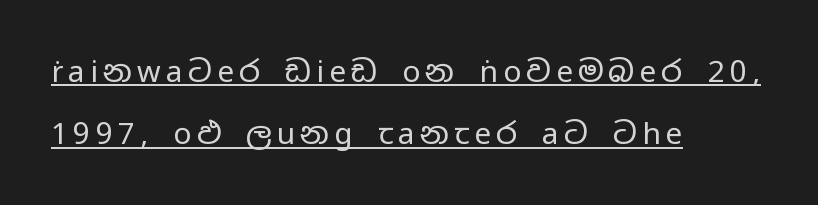
Q: Is the text bold? A: No.
Q: Is the text italic (slanted)? A: No, it is upright.
Q: Is the typeface a serif or a sans-serif typeface? A: Sans-serif.
Q: Is the text underlined? A: Yes.
Q: How is the paragraph aligned? A: Left-aligned.
Q: Is the spacing between lines tight, normal or loose? A: Loose.
Q: Width (condensed, normal, or wide)? A: Wide.
Q: Stroke contrast? A: Low.
Q: x-height? A: Medium.
Q: Monospaced? A: No.
